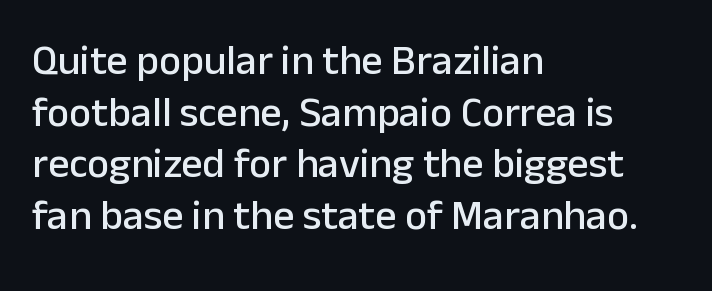
The image shows 42 px sans-serif type, upright; set left-aligned, line spacing 1.23x, normal letter spacing, not underlined; low stroke contrast and a medium x-height.
